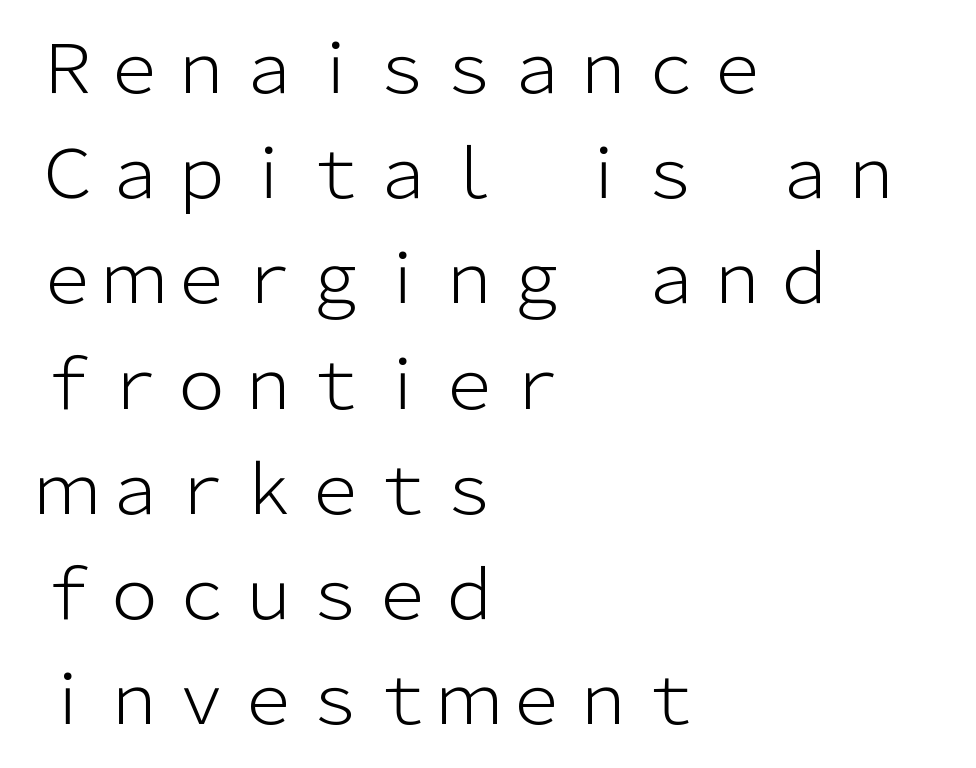
Q: Is the text bold? A: No.
Q: Is the text italic (slanted)? A: No, it is upright.
Q: Is the typeface a serif or a sans-serif typeface? A: Sans-serif.
Q: Is the text underlined? A: No.
Q: How is the paragraph aligned? A: Left-aligned.
Q: Is the spacing between letters normal or unusually wide? A: Normal.
Q: Is the spacing between lines tight, normal or loose? A: Normal.
Q: Width (condensed, normal, or wide)? A: Normal.
Q: Stroke contrast? A: Low.
Q: x-height? A: Medium.
Q: Monospaced? A: No.
